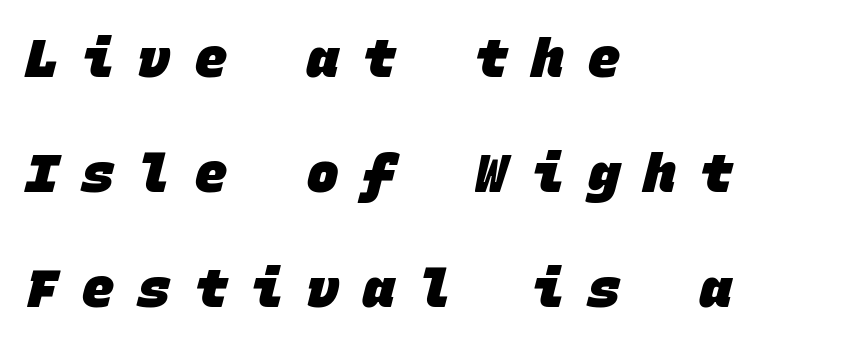
The glyphs in this specimen are sans serif. Reading down the column, the eye jumps a long way to each next line. In terms of weight, the rendering is a true, heavy bold. Characters follow at a spacing far wider than the type designer built in. Monospaced: the letters line up in strict vertical columns. Check the space under the baseline: it is left empty.
